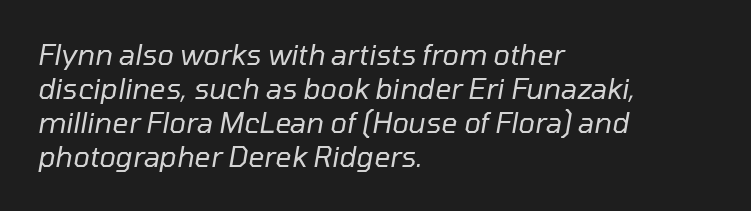
Q: Is the text bold? A: No.
Q: Is the text italic (slanted)? A: Yes, it leans right by about 10 degrees.
Q: Is the text underlined? A: No.
Q: How is the paragraph aligned? A: Left-aligned.
Q: Is the spacing between letters normal or unusually wide? A: Normal.
Q: Width (condensed, normal, or wide)? A: Normal.
Q: Stroke contrast? A: Low.
Q: x-height? A: Medium.
Q: Monospaced? A: No.
